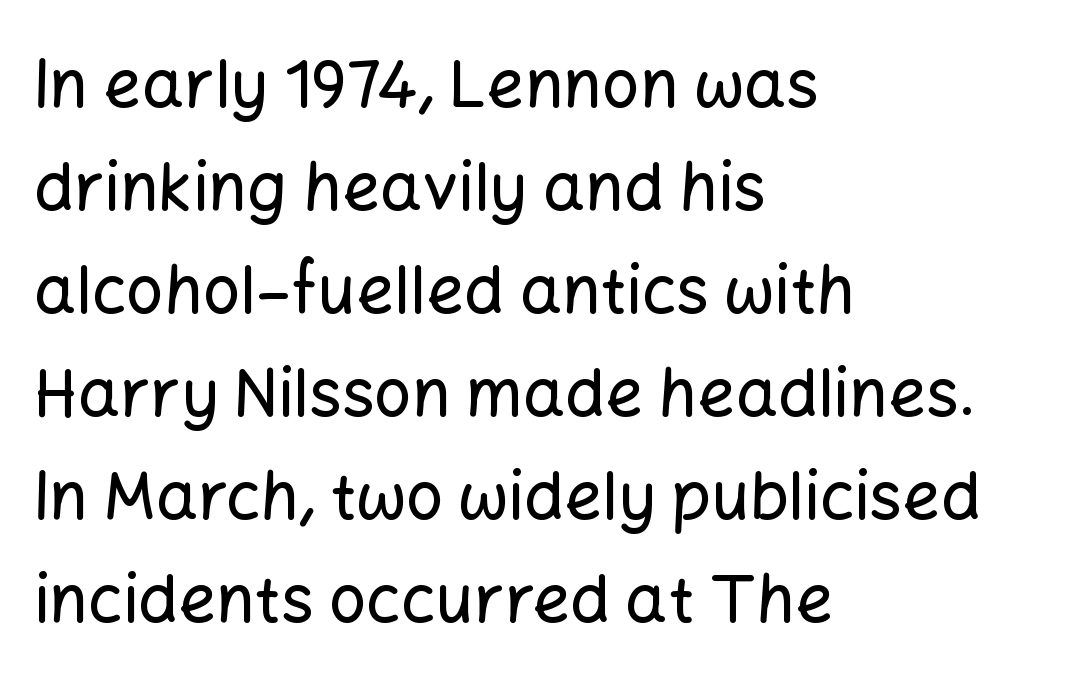
The image shows 66 px sans-serif type, upright; set left-aligned, normal line spacing (1.56x), normal letter spacing, not underlined; low stroke contrast and a medium x-height.
